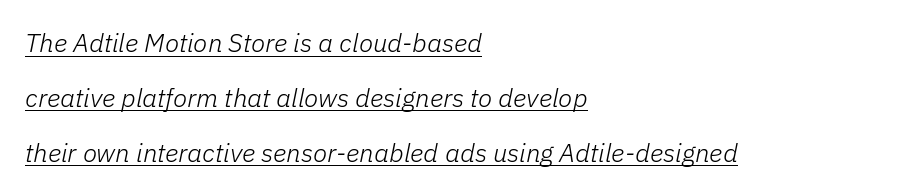
{"italic": "yes", "lean": "right", "slant_degrees": 11, "bold": "no", "underline": "yes", "align": "left", "line_spacing": "loose", "line_spacing_ratio": 2.11, "letter_spacing": "normal", "letter_spacing_em": 0.0, "glyph_px": 26}
